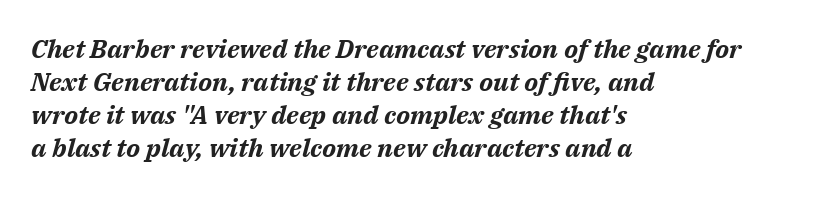
The image shows 26 px bold type, italic (leaning right); set left-aligned, normal line spacing (1.27x), normal letter spacing, not underlined.
